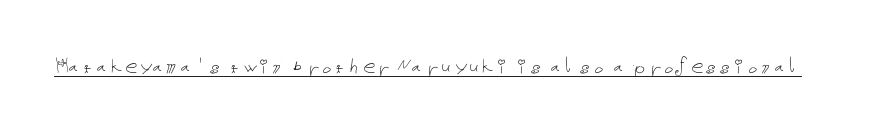
{"italic": "no", "bold": "no", "underline": "yes", "letter_spacing": "normal", "letter_spacing_em": 0.0, "glyph_px": 25}
